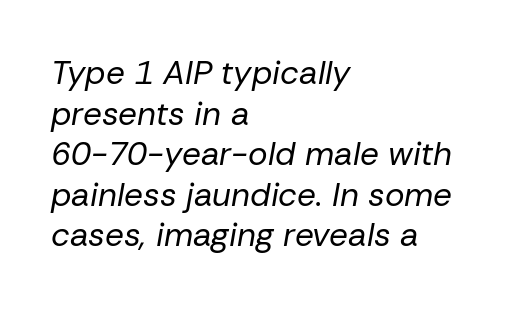
The face looks like a standard text weight, possibly lighter. The space directly below the letters is spotless. The text carries the slant typical of an italic or oblique font. Visually the block forms a straight wall on the left and a jagged coastline on the right.
